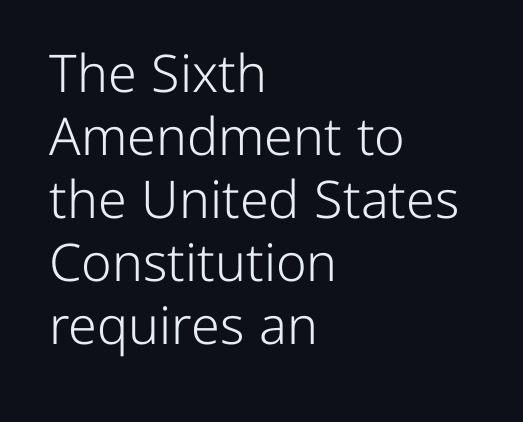
{"serif": "no", "italic": "no", "bold": "no", "weight": "light", "width": "normal", "stroke_contrast": "low", "x_height": "medium", "monospaced": "no", "underline": "no", "align": "left", "line_spacing_ratio": 1.21, "letter_spacing": "normal", "letter_spacing_em": 0.0, "glyph_px": 52}
